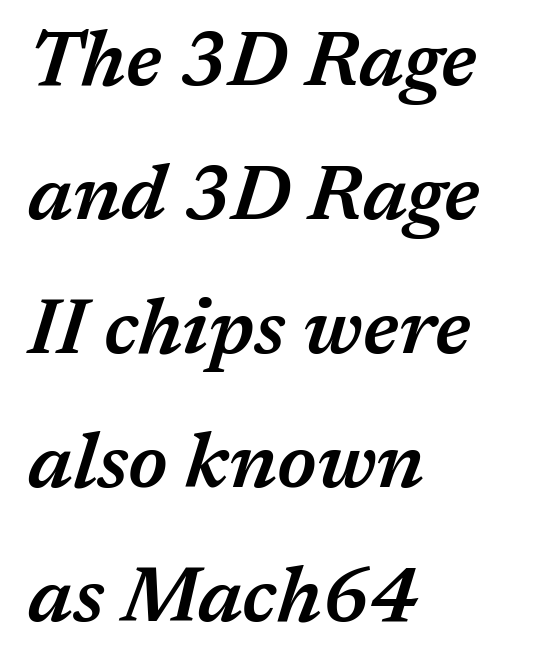
Q: Is the text bold? A: Semi-bold.
Q: Is the text italic (slanted)? A: Yes, it leans right by about 17 degrees.
Q: Is the text underlined? A: No.
Q: How is the paragraph aligned? A: Left-aligned.
Q: Is the spacing between letters normal or unusually wide? A: Normal.
Q: Width (condensed, normal, or wide)? A: Normal.
Q: Stroke contrast? A: Medium.
Q: x-height? A: Medium.
Q: Monospaced? A: No.
